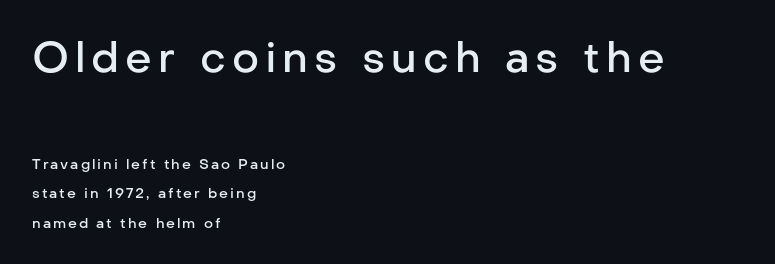
The image shows 42 px semibold sans-serif type, upright; set left-aligned, loose line spacing (2.12x), not underlined; the first (top) block is 3.0x larger; low stroke contrast and a medium x-height.
